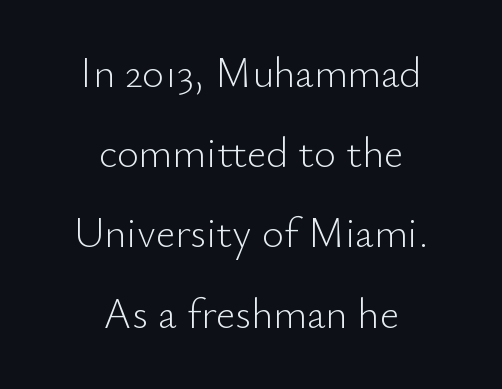
Q: Is the text bold? A: No.
Q: Is the text italic (slanted)? A: No, it is upright.
Q: Is the typeface a serif or a sans-serif typeface? A: Sans-serif.
Q: Is the text underlined? A: No.
Q: How is the paragraph aligned? A: Centered.
Q: Is the spacing between letters normal or unusually wide? A: Normal.
Q: Is the spacing between lines tight, normal or loose? A: Loose.
Q: Width (condensed, normal, or wide)? A: Normal.
Q: Stroke contrast? A: Low.
Q: x-height? A: Small.
Q: Monospaced? A: No.
